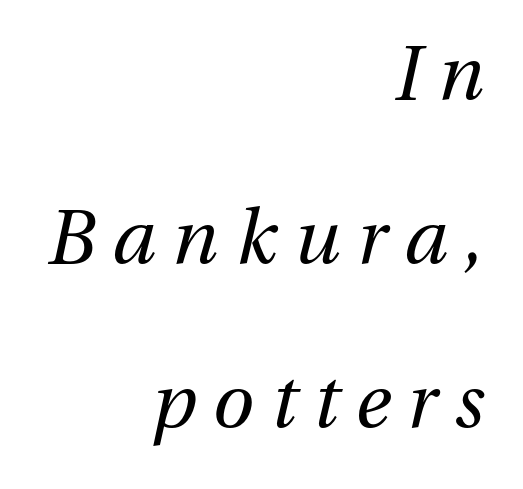
{"italic": "yes", "lean": "right", "slant_degrees": 13, "bold": "no", "weight": "regular", "width": "normal", "stroke_contrast": "medium", "x_height": "medium", "monospaced": "no", "underline": "no", "align": "right", "line_spacing": "loose", "line_spacing_ratio": 2.19, "letter_spacing": "wide", "letter_spacing_em": 0.23, "glyph_px": 75}
